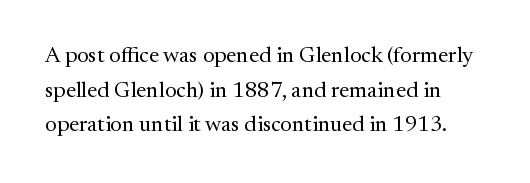
The image shows 22 px text type, upright; set normal line spacing (1.57x), normal letter spacing, not underlined.
